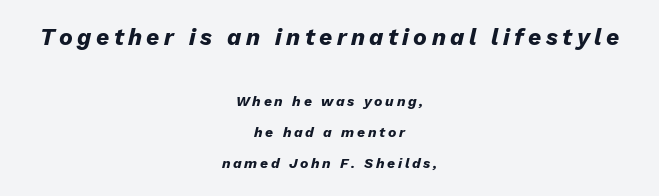
Line starts and ends both wander, symmetrically. The passage shown is emphatically bold. The designer dialed line spacing up above the default. The words here are not underlined. Designer's note — italics engaged.
